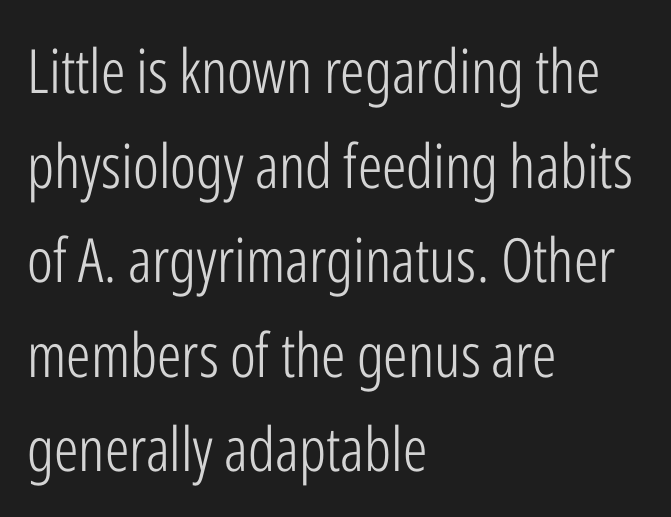
{"serif": "no", "italic": "no", "bold": "no", "weight": "light", "width": "condensed", "stroke_contrast": "low", "x_height": "medium", "monospaced": "no", "underline": "no", "align": "left", "line_spacing": "normal", "line_spacing_ratio": 1.55, "letter_spacing": "normal", "letter_spacing_em": 0.0, "glyph_px": 61}
